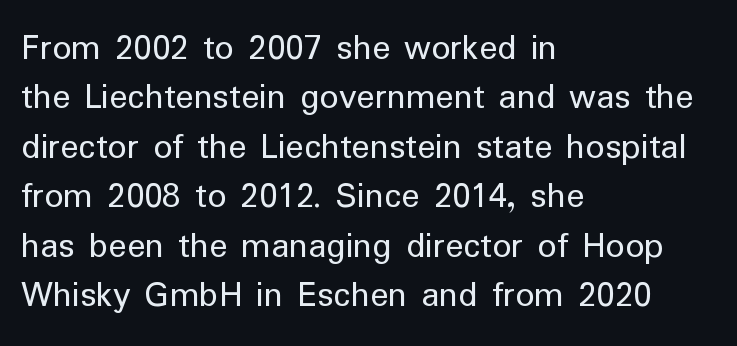
The image shows 38 px regular-weight sans-serif type, upright; set left-aligned, normal line spacing (1.3x), normal letter spacing, not underlined; low stroke contrast and a medium x-height.
